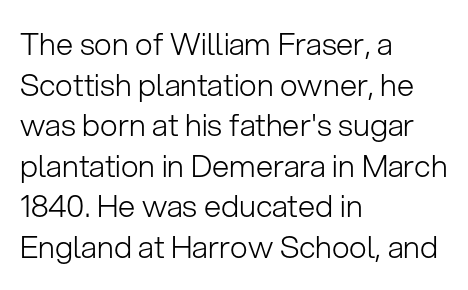
Q: Is the text bold? A: No.
Q: Is the text italic (slanted)? A: No, it is upright.
Q: Is the typeface a serif or a sans-serif typeface? A: Sans-serif.
Q: Is the text underlined? A: No.
Q: How is the paragraph aligned? A: Left-aligned.
Q: Is the spacing between letters normal or unusually wide? A: Normal.
Q: Is the spacing between lines tight, normal or loose? A: Normal.
Q: Width (condensed, normal, or wide)? A: Normal.
Q: Stroke contrast? A: Low.
Q: x-height? A: Medium.
Q: Monospaced? A: No.
